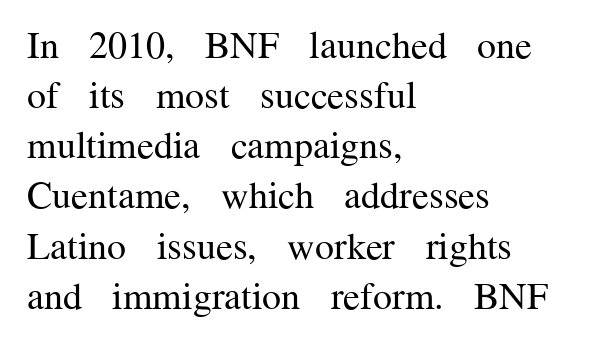
The image shows 38 px regular-weight serif type, upright; set left-aligned, normal line spacing (1.32x), normal letter spacing, not underlined; medium stroke contrast and a medium x-height.
